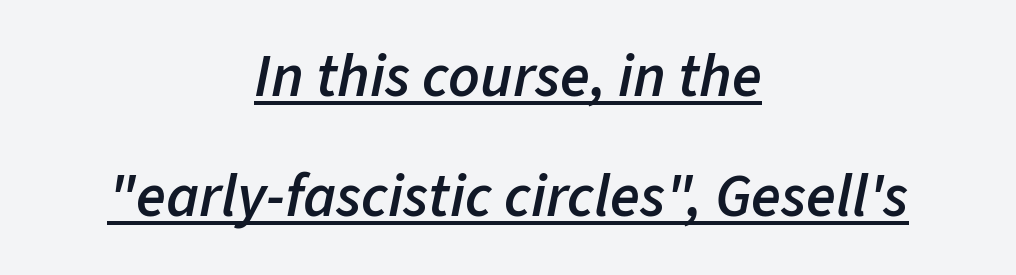
Q: Is the text bold? A: Semi-bold.
Q: Is the text italic (slanted)? A: Yes, it leans right by about 11 degrees.
Q: Is the text underlined? A: Yes.
Q: How is the paragraph aligned? A: Centered.
Q: Is the spacing between letters normal or unusually wide? A: Normal.
Q: Is the spacing between lines tight, normal or loose? A: Loose.
Q: Width (condensed, normal, or wide)? A: Normal.
Q: Stroke contrast? A: Low.
Q: x-height? A: Medium.
Q: Monospaced? A: No.
